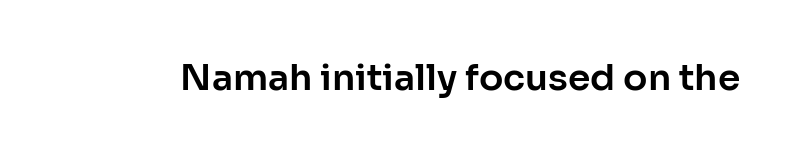
Q: Is the text italic (slanted)? A: No, it is upright.
Q: Is the typeface a serif or a sans-serif typeface? A: Sans-serif.
Q: Is the text underlined? A: No.
Q: Is the spacing between letters normal or unusually wide? A: Normal.
Q: Width (condensed, normal, or wide)? A: Normal.
Q: Stroke contrast? A: Low.
Q: x-height? A: Medium.
Q: Monospaced? A: No.
